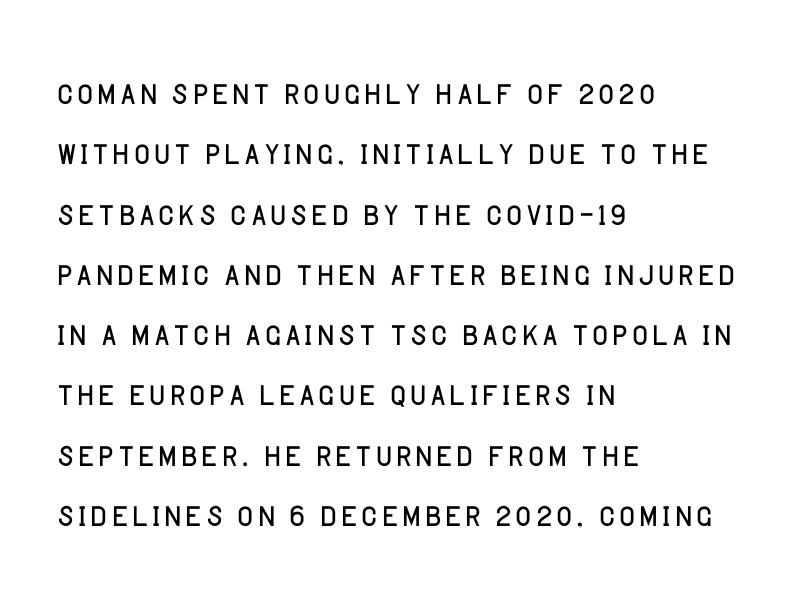
The image shows 44 px light sans-serif type, upright; set left-aligned, normal line spacing (1.37x), normal letter spacing, not underlined; low stroke contrast and a large x-height.
